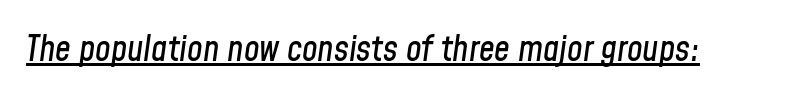
{"italic": "yes", "lean": "right", "slant_degrees": 8, "width": "condensed", "stroke_contrast": "low", "x_height": "medium", "monospaced": "no", "underline": "yes", "letter_spacing": "normal", "letter_spacing_em": 0.0, "glyph_px": 35}
